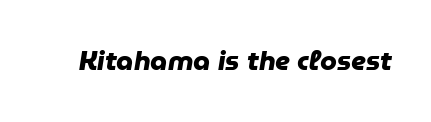
Q: Is the text bold? A: Yes.
Q: Is the text underlined? A: No.
Q: Is the spacing between letters normal or unusually wide? A: Normal.
